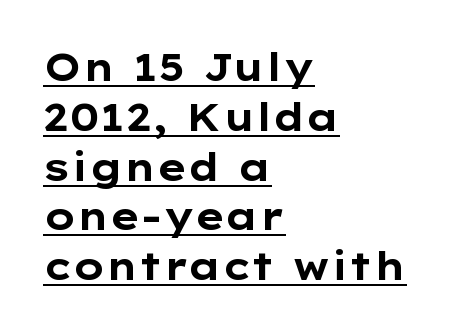
The image shows 38 px bold, wide sans-serif type, upright; set left-aligned, normal line spacing (1.31x), normal letter spacing, underlined; low stroke contrast and a medium x-height.
